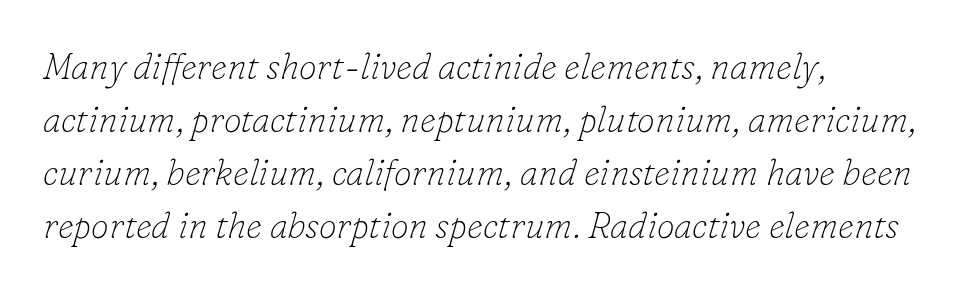
The face used here is proportionally spaced, like ordinary book or web type. Honestly, the letter spacing is just normal — you wouldn't notice it. The strokes are not fattened; the text isn't bold. Bare-footed words on every line. Notice how the stems are inclined rather than vertical — that's the hallmark of italics.
